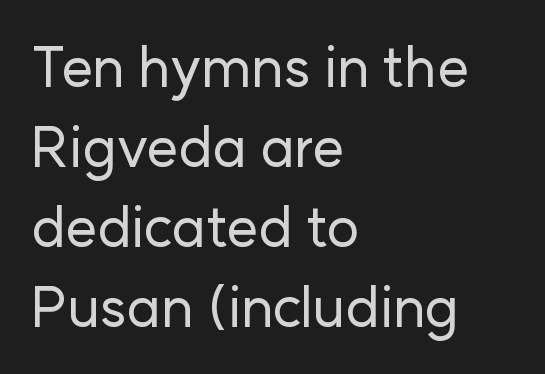
Q: Is the text italic (slanted)? A: No, it is upright.
Q: Is the typeface a serif or a sans-serif typeface? A: Sans-serif.
Q: Is the text underlined? A: No.
Q: How is the paragraph aligned? A: Left-aligned.
Q: Is the spacing between letters normal or unusually wide? A: Normal.
Q: Is the spacing between lines tight, normal or loose? A: Normal.
Q: Width (condensed, normal, or wide)? A: Normal.
Q: Stroke contrast? A: Low.
Q: x-height? A: Medium.
Q: Monospaced? A: No.
